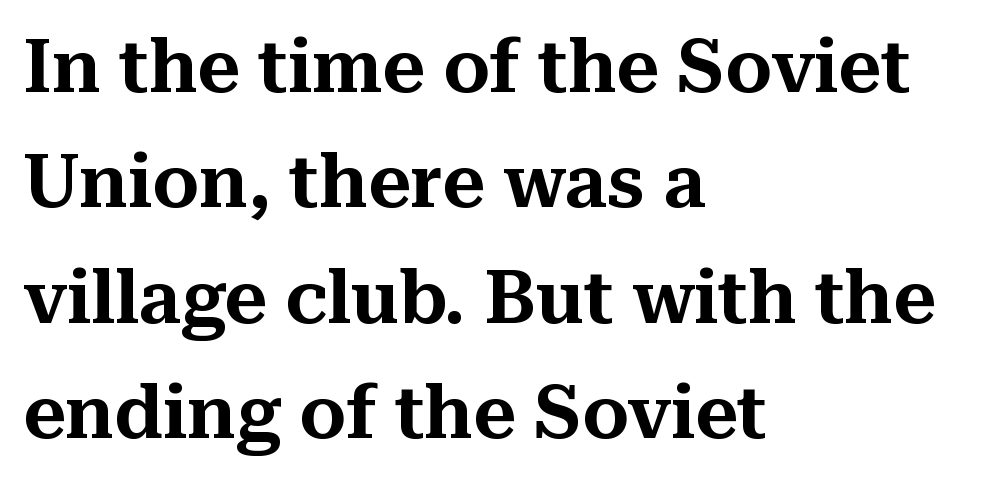
Q: Is the text italic (slanted)? A: No, it is upright.
Q: Is the typeface a serif or a sans-serif typeface? A: Serif.
Q: Is the text underlined? A: No.
Q: How is the paragraph aligned? A: Left-aligned.
Q: Is the spacing between letters normal or unusually wide? A: Normal.
Q: Is the spacing between lines tight, normal or loose? A: Normal.
Q: Width (condensed, normal, or wide)? A: Normal.
Q: Stroke contrast? A: Medium.
Q: x-height? A: Medium.
Q: Monospaced? A: No.
